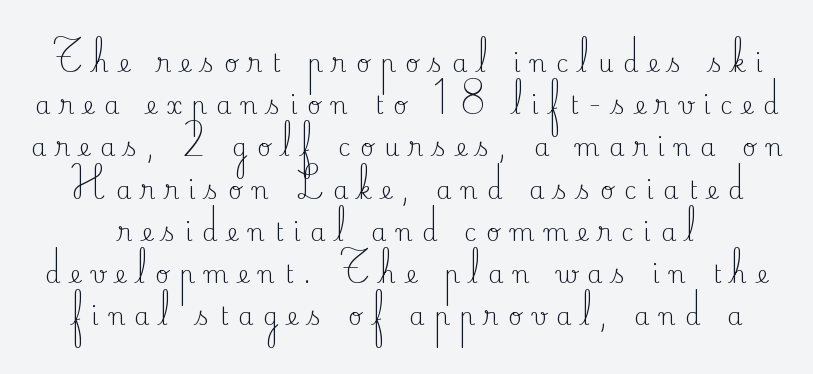
The image shows 24 px text type, upright; set line spacing 1.76x, unusually wide letter spacing (+0.41 em), not underlined.
